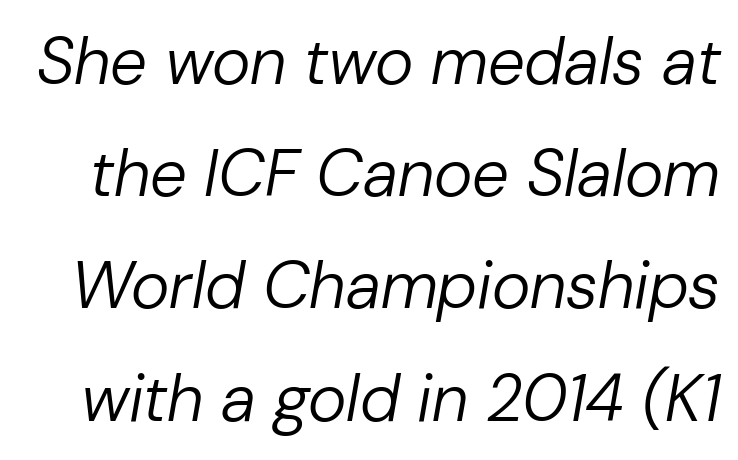
Q: Is the text bold? A: No.
Q: Is the text italic (slanted)? A: Yes, it leans right by about 10 degrees.
Q: Is the text underlined? A: No.
Q: Is the spacing between letters normal or unusually wide? A: Normal.
Q: Is the spacing between lines tight, normal or loose? A: Normal.
Q: Width (condensed, normal, or wide)? A: Normal.
Q: Stroke contrast? A: Low.
Q: x-height? A: Medium.
Q: Monospaced? A: No.
